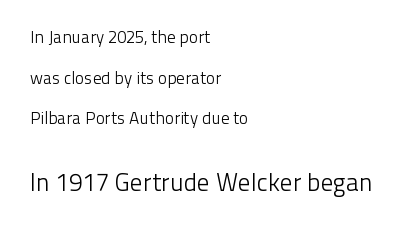
The rag falls on the right side of this text block. The foot of each line stays bare and open. Successive baselines arrive slowly, with a big drop between each. Note: smaller setting up top, larger setting below.
